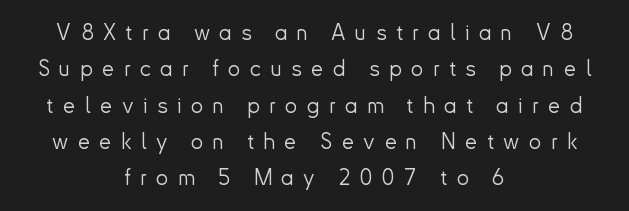
The typesetter chose a symmetrical, centered arrangement here. If you measured baseline to baseline, you'd find a middling distance. This rendering features lettering with no underline. Every character sits straight up, as roman type does. The font is comparable to plain body text, perhaps lighter. Inter-character spacing is expanded well beyond the font's built-in metrics.
